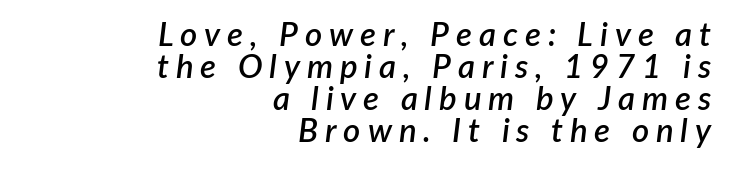
Q: Is the text bold? A: Semi-bold.
Q: Is the text italic (slanted)? A: Yes, it leans right by about 7 degrees.
Q: Is the text underlined? A: No.
Q: How is the paragraph aligned? A: Right-aligned.
Q: Is the spacing between letters normal or unusually wide? A: Unusually wide.
Q: Is the spacing between lines tight, normal or loose? A: Tight.
Q: Width (condensed, normal, or wide)? A: Normal.
Q: Stroke contrast? A: Low.
Q: x-height? A: Medium.
Q: Monospaced? A: No.
